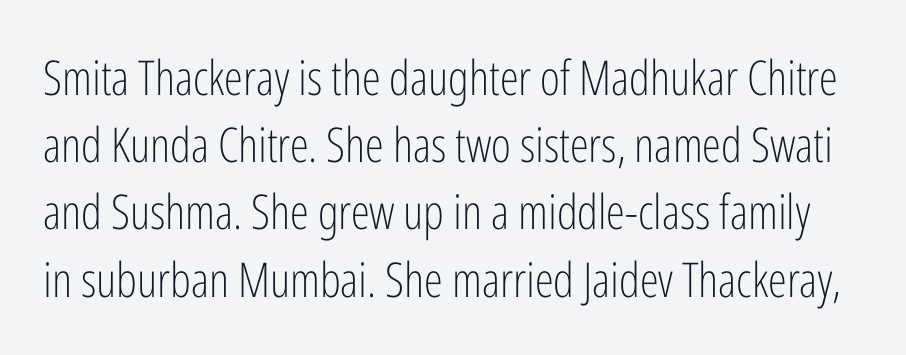
Q: Is the text bold? A: No.
Q: Is the text italic (slanted)? A: No, it is upright.
Q: Is the typeface a serif or a sans-serif typeface? A: Sans-serif.
Q: Is the text underlined? A: No.
Q: Is the spacing between letters normal or unusually wide? A: Normal.
Q: Is the spacing between lines tight, normal or loose? A: Normal.
Q: Width (condensed, normal, or wide)? A: Condensed.
Q: Stroke contrast? A: Low.
Q: x-height? A: Medium.
Q: Monospaced? A: No.
